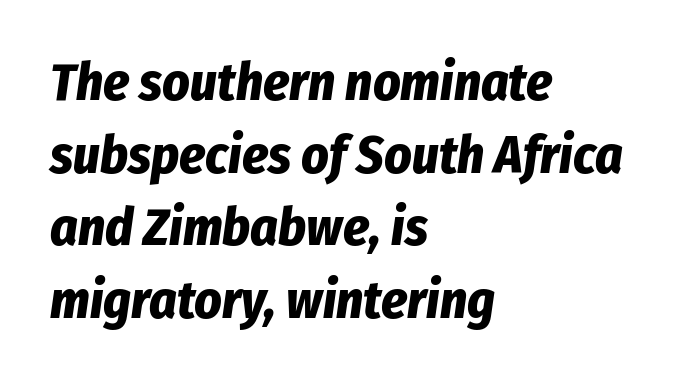
Q: Is the text bold? A: Yes.
Q: Is the text italic (slanted)? A: Yes, it leans right by about 8 degrees.
Q: Is the text underlined? A: No.
Q: How is the paragraph aligned? A: Left-aligned.
Q: Is the spacing between letters normal or unusually wide? A: Normal.
Q: Is the spacing between lines tight, normal or loose? A: Normal.
Q: Width (condensed, normal, or wide)? A: Condensed.
Q: Stroke contrast? A: Low.
Q: x-height? A: Medium.
Q: Monospaced? A: No.
